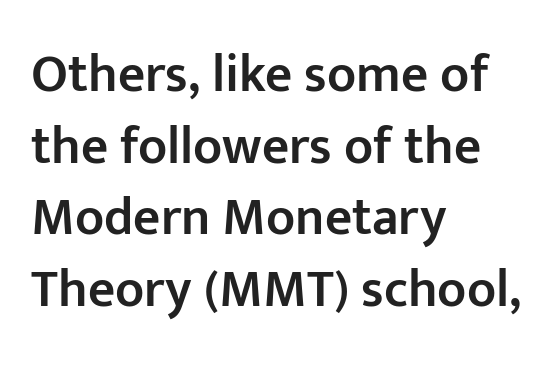
Decoration check: the copy has no underline. The typography opts for an upright posture over an oblique one. If you measured baseline to baseline, you'd find a middling distance. The tracking reads as untouched default to a designer's eye. Check where the strokes stop: nothing finishes them off — pure sans. This sample is left-justified, so line endings fall wherever the words run out.
